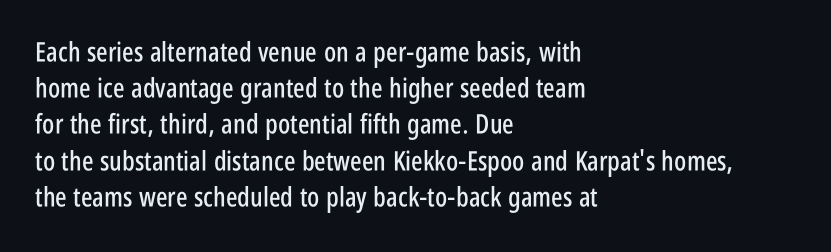
{"italic": "no", "underline": "no", "align": "left", "line_spacing": "normal", "line_spacing_ratio": 1.34, "letter_spacing": "normal", "letter_spacing_em": 0.0, "glyph_px": 27}
